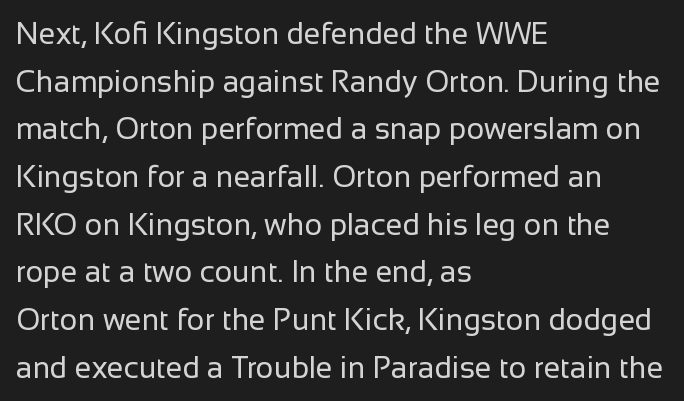
Q: Is the text bold? A: No.
Q: Is the text italic (slanted)? A: No, it is upright.
Q: Is the typeface a serif or a sans-serif typeface? A: Sans-serif.
Q: Is the text underlined? A: No.
Q: How is the paragraph aligned? A: Left-aligned.
Q: Is the spacing between letters normal or unusually wide? A: Normal.
Q: Is the spacing between lines tight, normal or loose? A: Normal.
Q: Width (condensed, normal, or wide)? A: Normal.
Q: Stroke contrast? A: Low.
Q: x-height? A: Medium.
Q: Monospaced? A: No.
